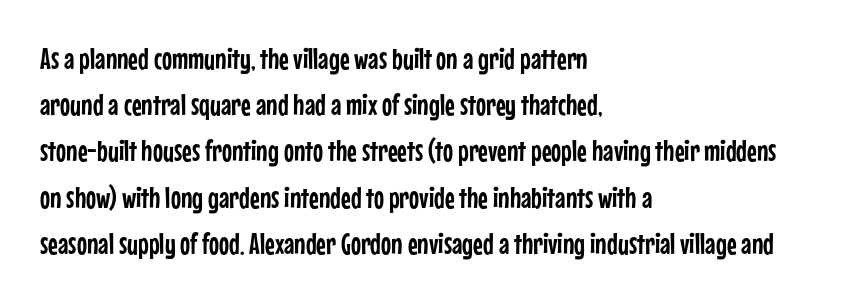
Looks like regular typesetting: each glyph gets only the width it needs. In CSS terms this would be text-align: left. The lettering holds an erect, upright posture throughout. Compared with typical paragraphs, the rows here are spaced about the same. Nothing sits at the stroke ends, so this counts as sans-serif. Does extra space separate the letters? No, they use regular spacing.
